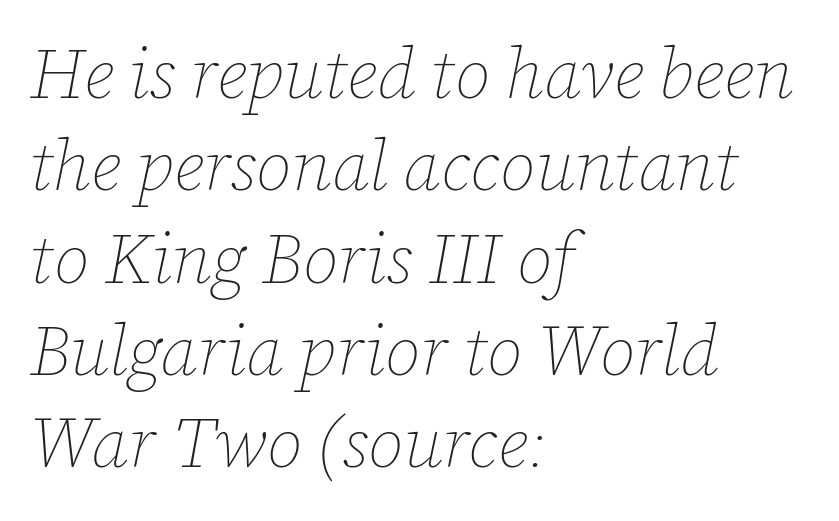
{"italic": "yes", "lean": "right", "slant_degrees": 12, "bold": "no", "weight": "thin", "width": "normal", "stroke_contrast": "low", "x_height": "medium", "monospaced": "no", "underline": "no", "align": "left", "line_spacing": "normal", "line_spacing_ratio": 1.3, "letter_spacing": "normal", "letter_spacing_em": 0.0, "glyph_px": 71}
